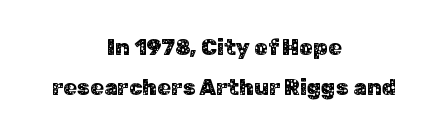
The image shows 22 px text type, upright; set centered, line spacing 1.8x, normal letter spacing, not underlined.
